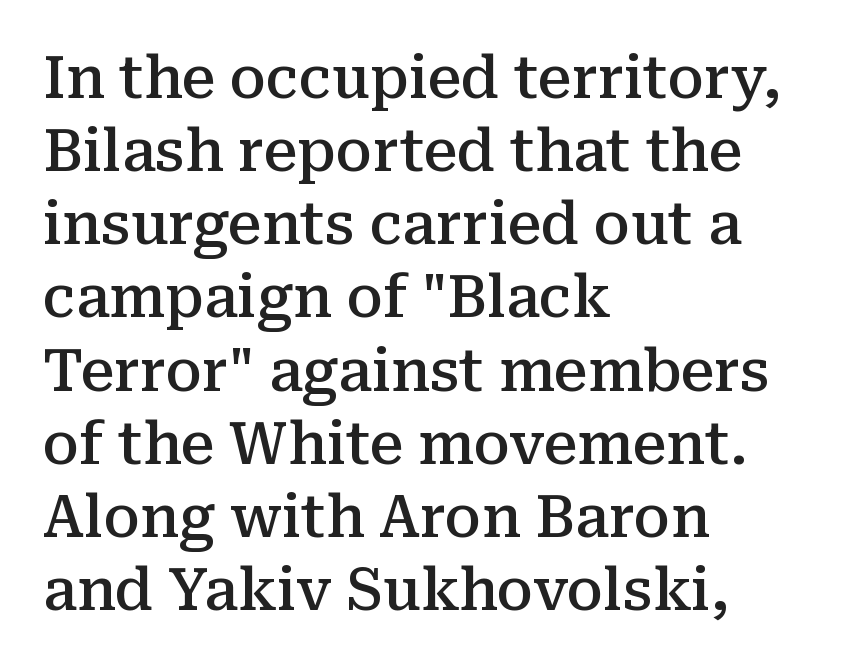
Q: Is the text bold? A: Semi-bold.
Q: Is the text italic (slanted)? A: No, it is upright.
Q: Is the typeface a serif or a sans-serif typeface? A: Serif.
Q: Is the text underlined? A: No.
Q: How is the paragraph aligned? A: Left-aligned.
Q: Is the spacing between letters normal or unusually wide? A: Normal.
Q: Width (condensed, normal, or wide)? A: Normal.
Q: Stroke contrast? A: Medium.
Q: x-height? A: Medium.
Q: Monospaced? A: No.
